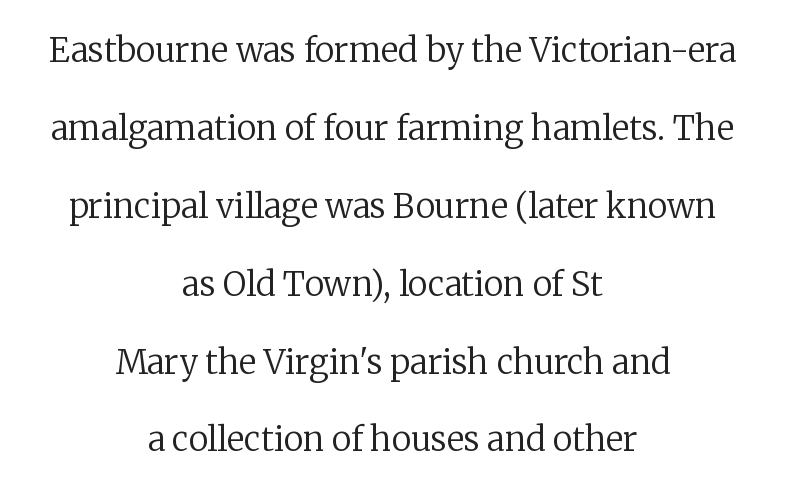
Do the characters align in a grid? No, the font is proportional. One glance says open: line gaps are wider than usual. The lettering holds an erect, upright posture throughout. Little horizontal feet cap the strokes, marking this as serif type. The space directly below the letters is spotless. A centered setting, common on invitations and titles, is used for this passage.
